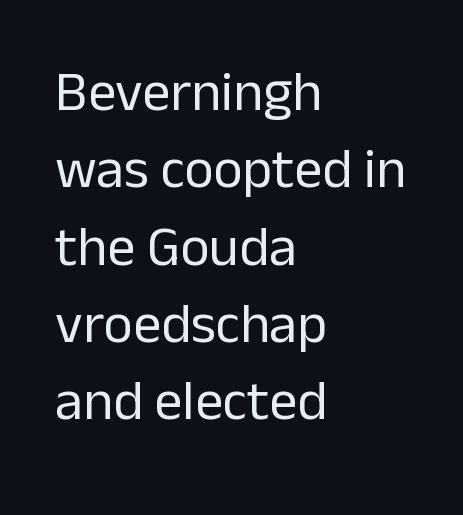
{"serif": "no", "italic": "no", "bold": "no", "weight": "regular", "width": "normal", "stroke_contrast": "low", "x_height": "medium", "monospaced": "no", "underline": "no", "align": "left", "line_spacing": "normal", "line_spacing_ratio": 1.38, "letter_spacing": "normal", "letter_spacing_em": 0.0, "glyph_px": 56}
